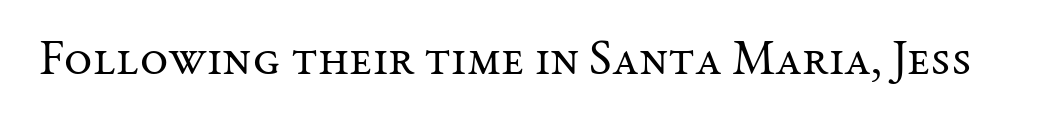
Q: Is the text bold? A: No.
Q: Is the text italic (slanted)? A: No, it is upright.
Q: Is the typeface a serif or a sans-serif typeface? A: Serif.
Q: Is the text underlined? A: No.
Q: Is the spacing between letters normal or unusually wide? A: Normal.
Q: Width (condensed, normal, or wide)? A: Normal.
Q: Stroke contrast? A: Medium.
Q: x-height? A: Medium.
Q: Monospaced? A: No.
